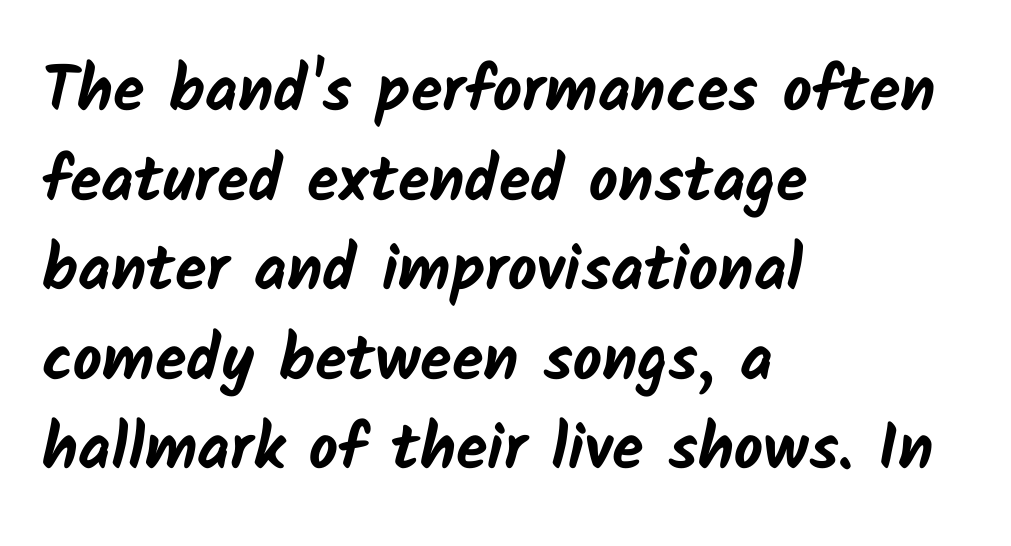
The image shows 64 px bold sans-serif type; set left-aligned, normal line spacing (1.4x), normal letter spacing, not underlined; low stroke contrast and a medium x-height.
